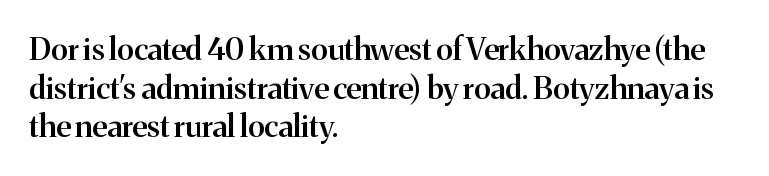
The typesetting leans somewhat heavy: a semibold. Rendered with straight, roman letterforms. Regarding serifs, this sample has them. Casual observation: everything's shoved over to the left. Between one letter and the next there's only the usual sliver of space.
